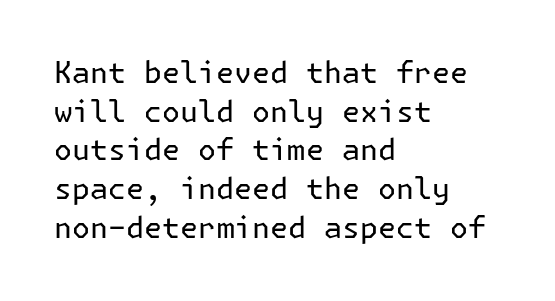
The image shows 30 px regular-weight sans-serif type, upright; set left-aligned, normal line spacing (1.29x), normal letter spacing, not underlined; low stroke contrast and a medium x-height.
